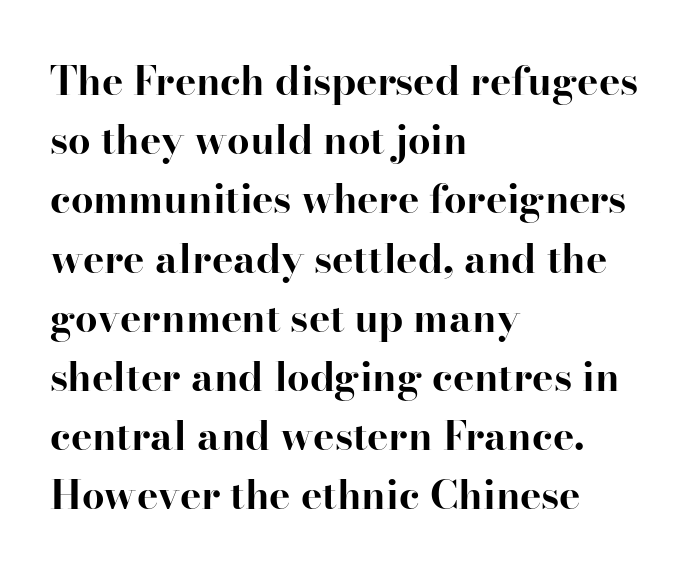
{"serif": "yes", "italic": "no", "bold": "yes", "weight": "bold", "width": "normal", "stroke_contrast": "high", "x_height": "small", "monospaced": "no", "underline": "no", "align": "left", "line_spacing": "normal", "line_spacing_ratio": 1.48, "letter_spacing": "normal", "letter_spacing_em": 0.0, "glyph_px": 40}
